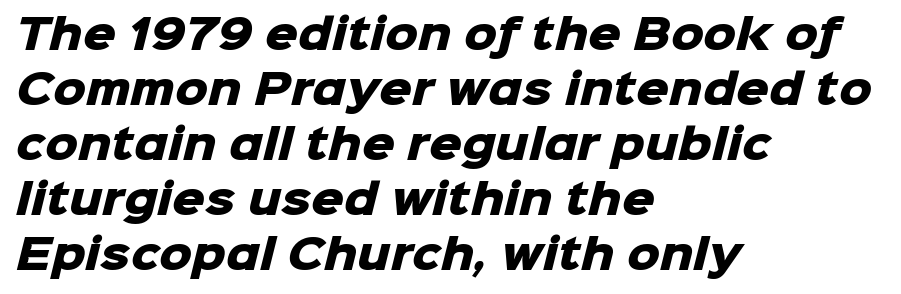
Tracking here is standard; glyphs follow each other at the usual distance. Spacing verdict: proportional, widths tailored to each character. As a designer I'd log this as weight 700, bold. The rows are spaced the way most documents space them. Reading down the block, your eye returns to a fixed left position each line.
